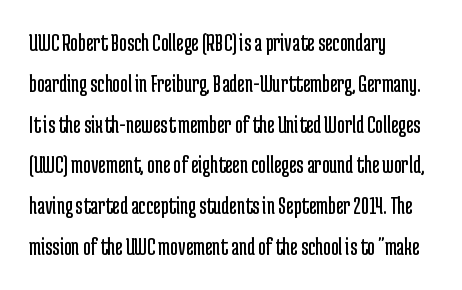
Q: Is the text bold? A: No.
Q: Is the text italic (slanted)? A: No, it is upright.
Q: Is the text underlined? A: No.
Q: How is the paragraph aligned? A: Left-aligned.
Q: Is the spacing between letters normal or unusually wide? A: Normal.
Q: Is the spacing between lines tight, normal or loose? A: Normal.
